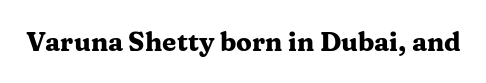
The image shows 26 px bold type, upright; set normal letter spacing, not underlined.
